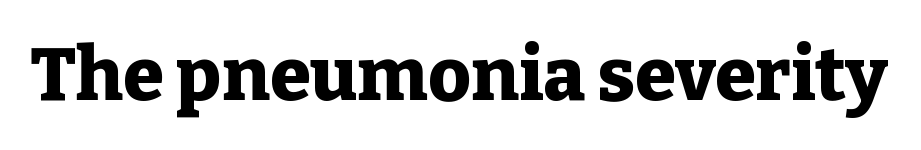
{"serif": "yes", "italic": "no", "bold": "yes", "weight": "heavy", "width": "normal", "stroke_contrast": "low", "x_height": "medium", "monospaced": "no", "underline": "no", "letter_spacing": "normal", "letter_spacing_em": 0.0, "glyph_px": 74}
